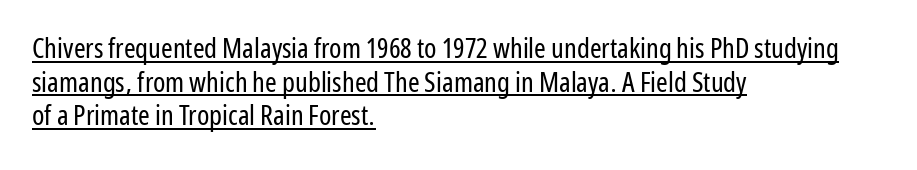
The image shows 28 px regular-weight, condensed sans-serif type, upright; set left-aligned, line spacing 1.2x, normal letter spacing, underlined; low stroke contrast and a medium x-height.
